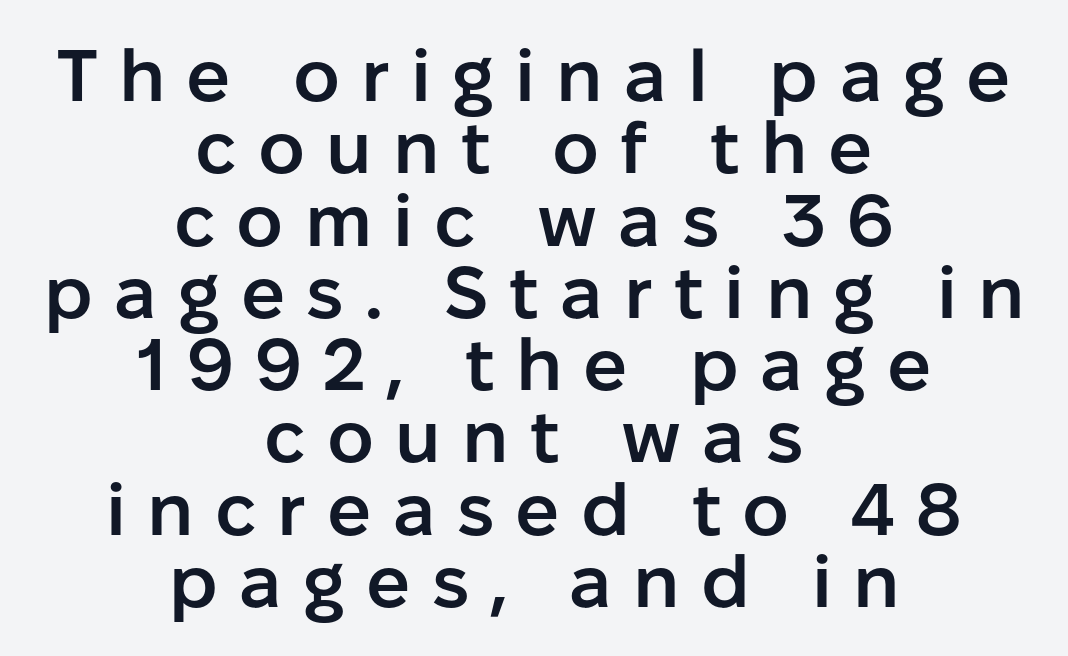
Q: Is the text bold? A: Semi-bold.
Q: Is the text italic (slanted)? A: No, it is upright.
Q: Is the typeface a serif or a sans-serif typeface? A: Sans-serif.
Q: Is the text underlined? A: No.
Q: How is the paragraph aligned? A: Centered.
Q: Is the spacing between letters normal or unusually wide? A: Unusually wide.
Q: Is the spacing between lines tight, normal or loose? A: Tight.
Q: Width (condensed, normal, or wide)? A: Normal.
Q: Stroke contrast? A: Low.
Q: x-height? A: Medium.
Q: Monospaced? A: No.
